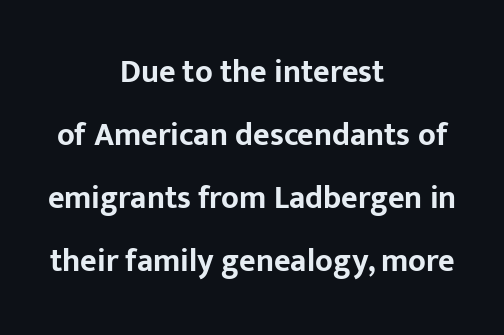
The image shows 32 px bold sans-serif type, upright; set centered, loose line spacing (1.97x), normal letter spacing, not underlined; low stroke contrast and a medium x-height.
